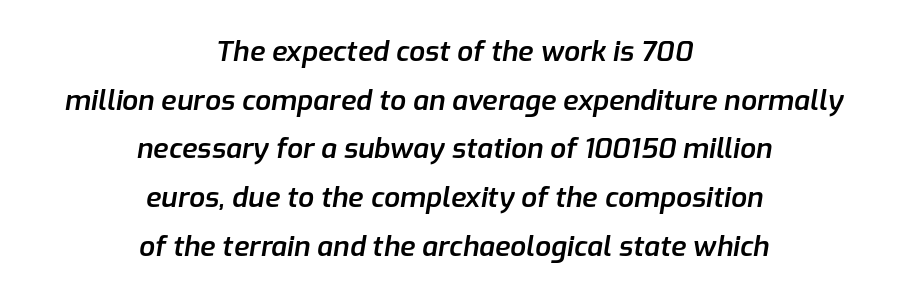
Notice how the stems are inclined rather than vertical — that's the hallmark of italics. The passage is arranged like a title page — every line centered. You could not count columns in this text — the font is proportionally spaced. The space directly below the letters is spotless. Semibold letterforms, between regular and bold.
